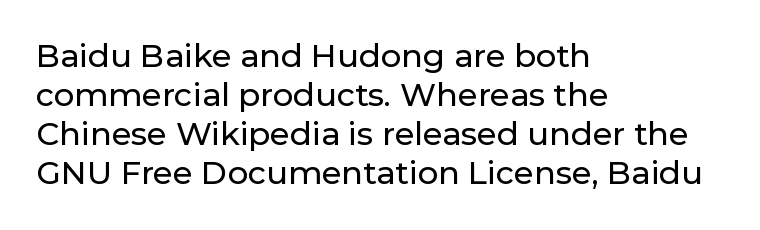
The passage shown is typed in a proportional face where columns would drift. Italic: no, the glyphs are upright roman. Lines of text with bare space underneath. Compared with a centered layout, this one pins lines to the left instead. Nothing sits at the stroke ends, so this counts as sans-serif. The rendering keeps characters at their native spacing.
